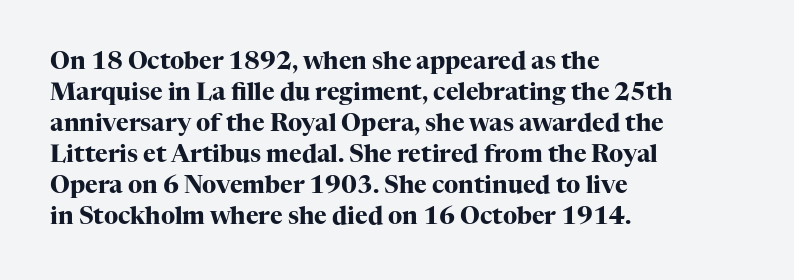
{"italic": "no", "bold": "yes", "underline": "no", "align": "left", "line_spacing": "normal", "line_spacing_ratio": 1.29, "letter_spacing": "normal", "letter_spacing_em": 0.0, "glyph_px": 24}
